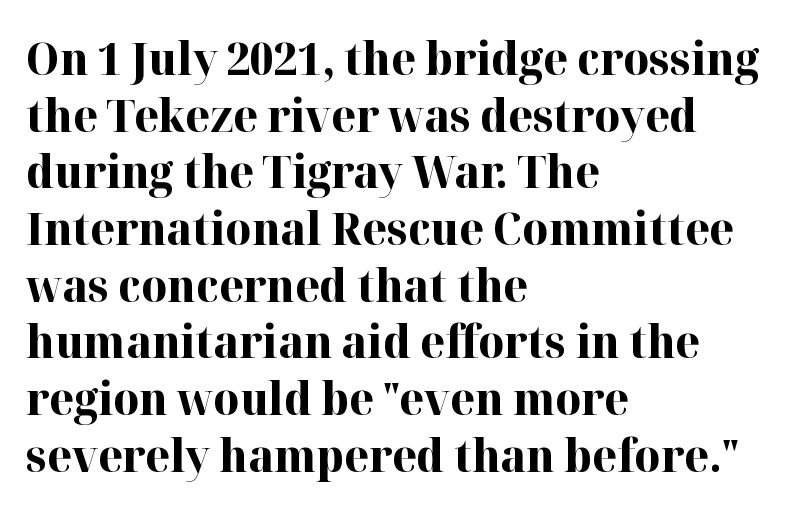
{"serif": "yes", "italic": "no", "bold": "yes", "weight": "bold", "width": "normal", "stroke_contrast": "high", "x_height": "medium", "monospaced": "no", "underline": "no", "align": "left", "line_spacing": "normal", "line_spacing_ratio": 1.26, "letter_spacing": "normal", "letter_spacing_em": 0.0, "glyph_px": 45}
